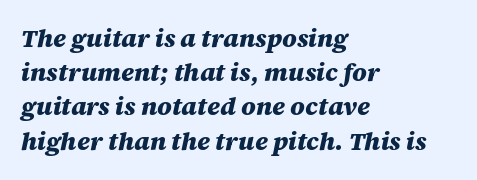
The image shows 25 px bold type, italic (leaning right); set left-aligned, normal line spacing (1.37x), normal letter spacing, not underlined.
